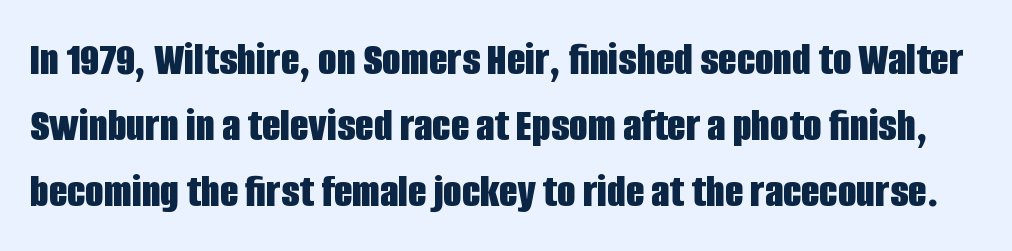
The image shows 48 px bold, condensed sans-serif type, upright; set normal line spacing (1.37x), normal letter spacing, not underlined; low stroke contrast and a large x-height.
